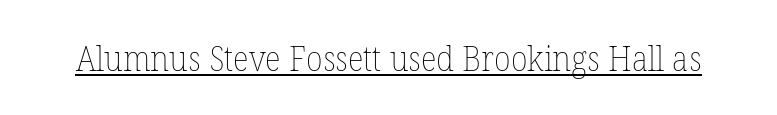
Q: Is the text bold? A: No.
Q: Is the text italic (slanted)? A: No, it is upright.
Q: Is the text underlined? A: Yes.
Q: Is the spacing between letters normal or unusually wide? A: Normal.
Q: Width (condensed, normal, or wide)? A: Normal.
Q: Stroke contrast? A: Low.
Q: x-height? A: Medium.
Q: Monospaced? A: No.
